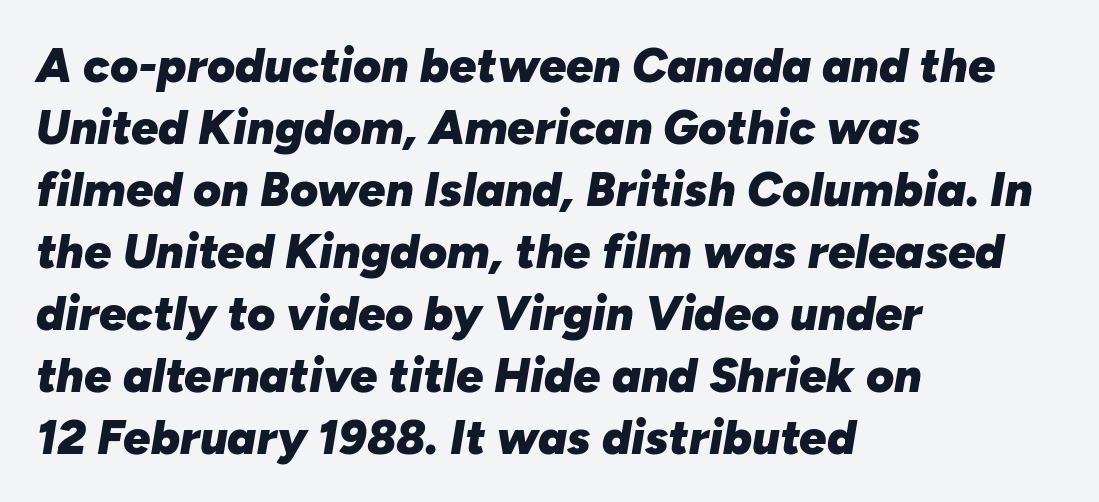
The image shows 48 px heavy type, italic (leaning right); set left-aligned, normal line spacing (1.29x), normal letter spacing, not underlined; low stroke contrast and a medium x-height.
